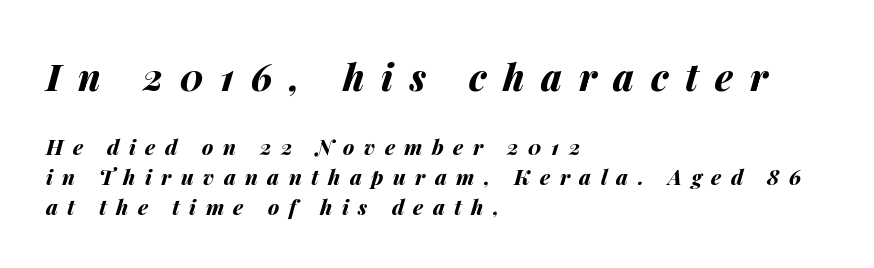
{"italic": "yes", "lean": "right", "slant_degrees": 14, "bold": "yes", "weight": "bold", "width": "normal", "stroke_contrast": "medium", "x_height": "medium", "monospaced": "no", "underline": "no", "align": "left", "line_spacing": "normal", "line_spacing_ratio": 1.44, "letter_spacing": "wide", "letter_spacing_em": 0.45, "larger_block": "first", "size_ratio": 1.76, "glyph_px": 37}
